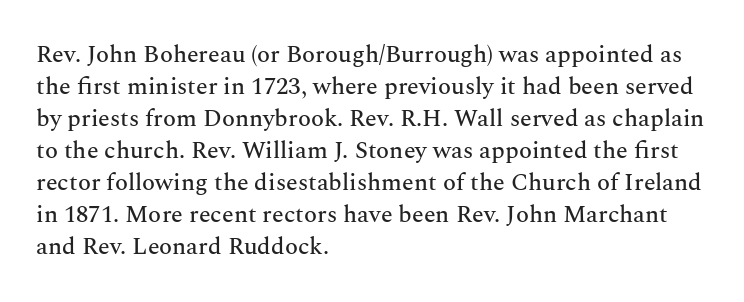
No italicization has been applied; the sample stays upright. The vertical gap from one line to the next is medium. Standard letterfit; no display-style spreading of the glyphs. The passage is arranged the way most books set body copy — flush left. Rule under the text: the space is simply empty.
